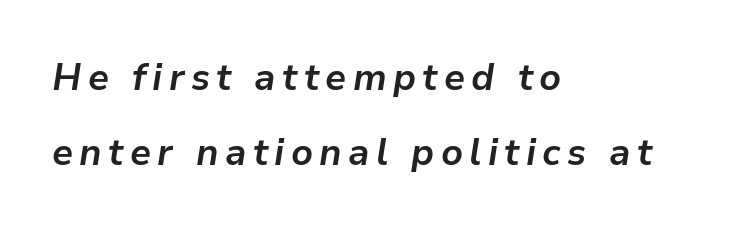
{"italic": "yes", "lean": "right", "slant_degrees": 9, "bold": "yes", "weight": "bold", "width": "normal", "stroke_contrast": "low", "x_height": "medium", "monospaced": "no", "underline": "no", "align": "left", "line_spacing": "loose", "line_spacing_ratio": 2.02, "glyph_px": 37}
